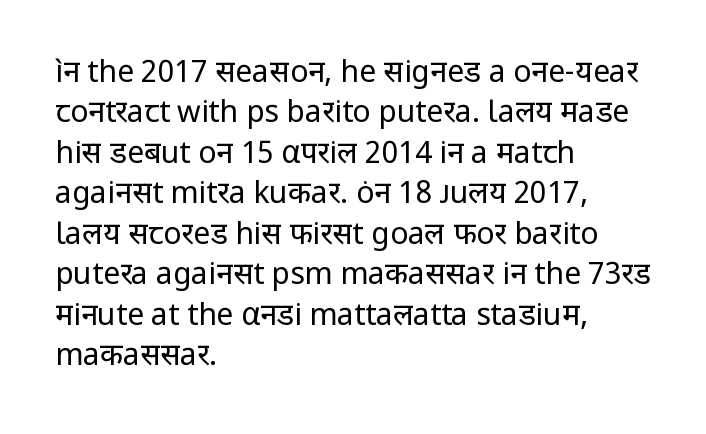
Q: Is the text bold? A: No.
Q: Is the text italic (slanted)? A: No, it is upright.
Q: Is the typeface a serif or a sans-serif typeface? A: Sans-serif.
Q: Is the text underlined? A: No.
Q: How is the paragraph aligned? A: Left-aligned.
Q: Is the spacing between letters normal or unusually wide? A: Normal.
Q: Is the spacing between lines tight, normal or loose? A: Normal.
Q: Width (condensed, normal, or wide)? A: Normal.
Q: Stroke contrast? A: Low.
Q: x-height? A: Medium.
Q: Monospaced? A: No.
